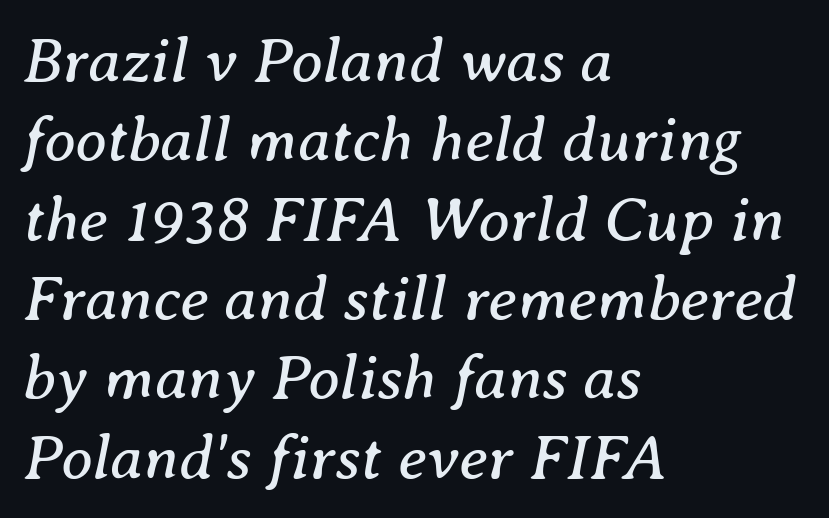
The gap between lines stays unmarked. Small tapered or slab feet sit at the stroke ends, so this counts as serif. The font sits on the lighter half of the weight spectrum, regular included. These lines are set flush left with a ragged right edge. The line texture is even and compact thanks to regular tracking.
